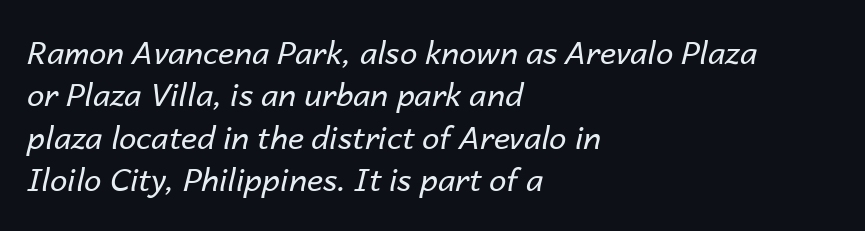
The image shows 31 px regular-weight type, italic (leaning right); set left-aligned, normal line spacing (1.37x), normal letter spacing, not underlined; low stroke contrast and a medium x-height.
